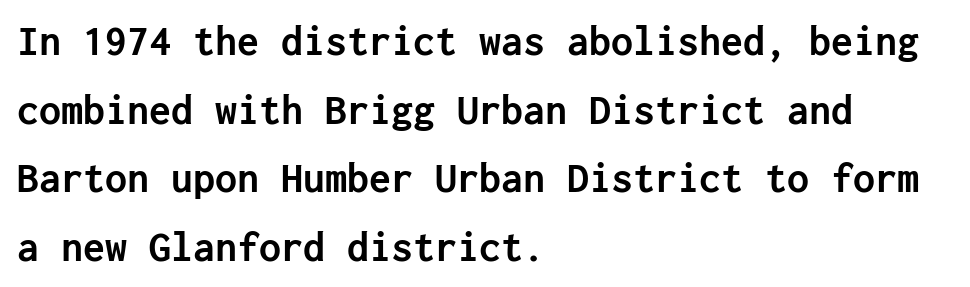
The image shows 44 px semibold sans-serif type, upright; set left-aligned, normal line spacing (1.56x), normal letter spacing, not underlined; low stroke contrast and a medium x-height.
